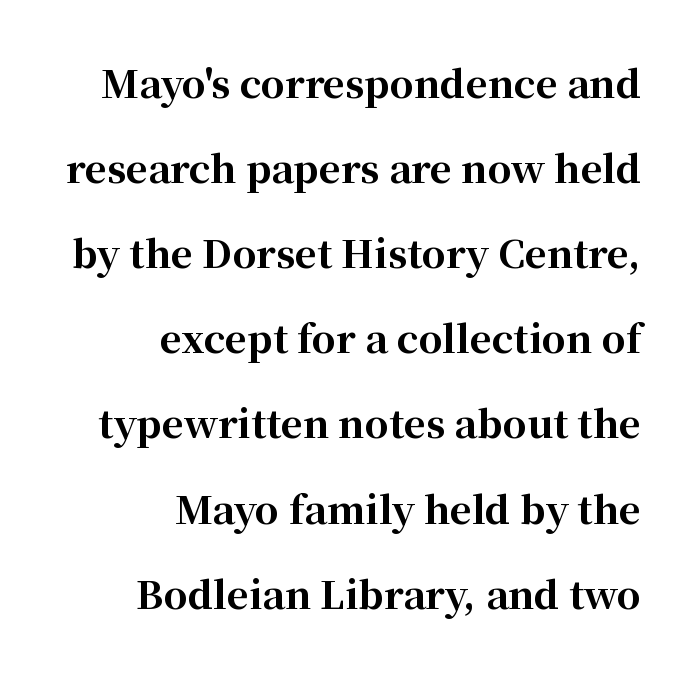
Q: Is the text bold? A: Yes.
Q: Is the text italic (slanted)? A: No, it is upright.
Q: Is the typeface a serif or a sans-serif typeface? A: Serif.
Q: Is the text underlined? A: No.
Q: How is the paragraph aligned? A: Right-aligned.
Q: Is the spacing between letters normal or unusually wide? A: Normal.
Q: Is the spacing between lines tight, normal or loose? A: Loose.
Q: Width (condensed, normal, or wide)? A: Normal.
Q: Stroke contrast? A: High.
Q: x-height? A: Medium.
Q: Monospaced? A: No.
